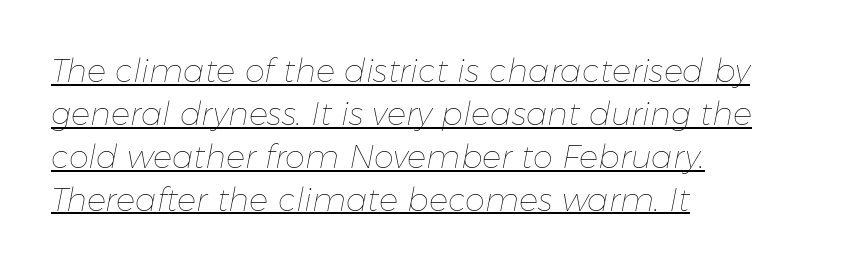
Character widths vary here, with narrow letters taking less room than wide ones. The paragraph shown leans on its left margin. Between one letter and the next there's only the usual sliver of space. The typography opts for an oblique posture over an upright one. Is the stroke heavy? The answer is a plain regular-or-lighter. Looks like someone drew a line under every word here.
